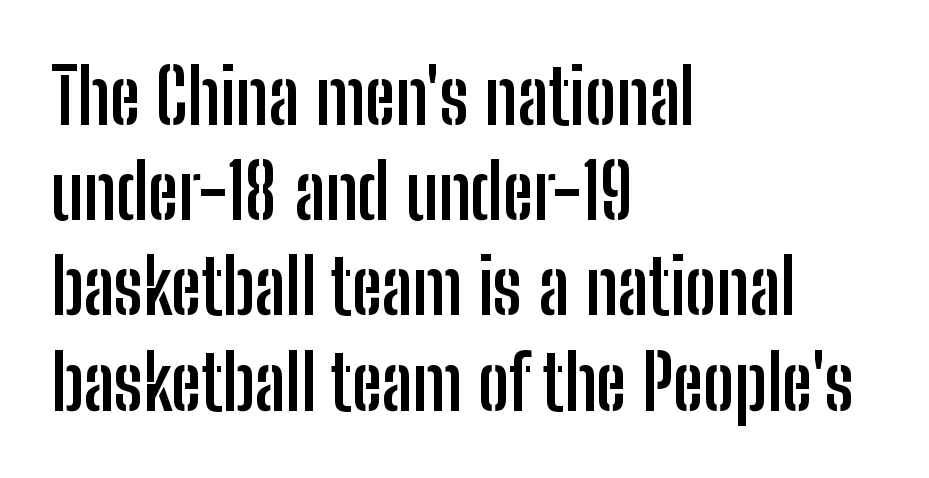
{"serif": "no", "italic": "no", "bold": "yes", "weight": "semibold", "width": "condensed", "stroke_contrast": "low", "x_height": "medium", "monospaced": "no", "underline": "no", "align": "left", "line_spacing": "normal", "line_spacing_ratio": 1.27, "letter_spacing": "normal", "letter_spacing_em": 0.0, "glyph_px": 75}
